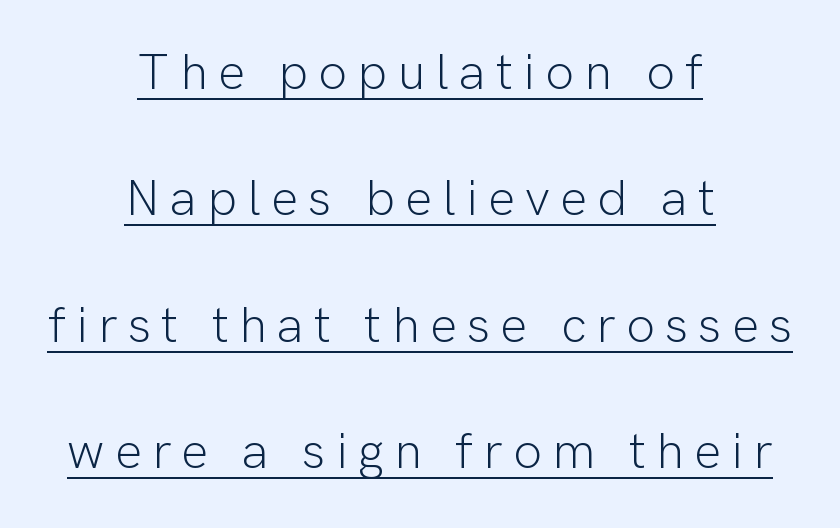
Students, observe the line beneath the letters — that is underlining. Vertical stems look standard width or narrower in stroke. Italic? Not at all — the glyphs are vertical. Looks like regular typesetting: each glyph gets only the width it needs. Unlike a traditional serif, this face leaves its strokes unadorned. The vertical gap from one line to the next is large.
